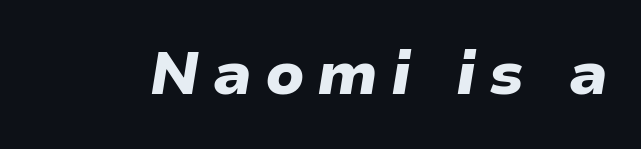
If you drew a line through each stem, it would be angled. The face used here is rendered with a markedly widened letterfit. Letters rest on an invisible, unmarked baseline. The letters advance in unequal steps, a hallmark of proportional type. Plenty of ink on the page — the face is bold.
